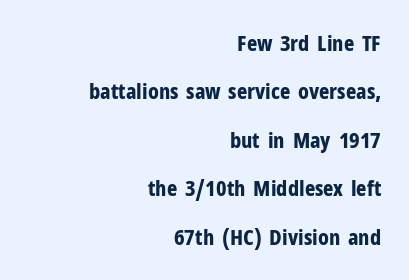
Q: Is the text bold? A: Yes.
Q: Is the text italic (slanted)? A: No, it is upright.
Q: Is the text underlined? A: No.
Q: How is the paragraph aligned? A: Right-aligned.
Q: Is the spacing between letters normal or unusually wide? A: Normal.
Q: Is the spacing between lines tight, normal or loose? A: Loose.
